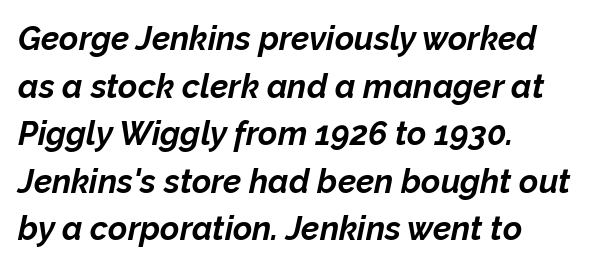
The image shows 33 px bold type, italic (leaning right); set left-aligned, normal line spacing (1.44x), normal letter spacing, not underlined; low stroke contrast and a medium x-height.
